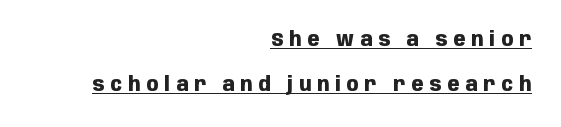
The image shows 20 px bold type, upright; set right-aligned, loose line spacing (2.27x), unusually wide letter spacing (+0.3 em), underlined.
